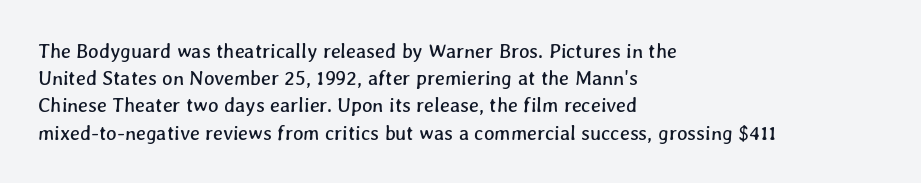
Q: Is the text underlined? A: No.
Q: How is the paragraph aligned? A: Left-aligned.
Q: Is the spacing between letters normal or unusually wide? A: Normal.
Q: Is the spacing between lines tight, normal or loose? A: Normal.
